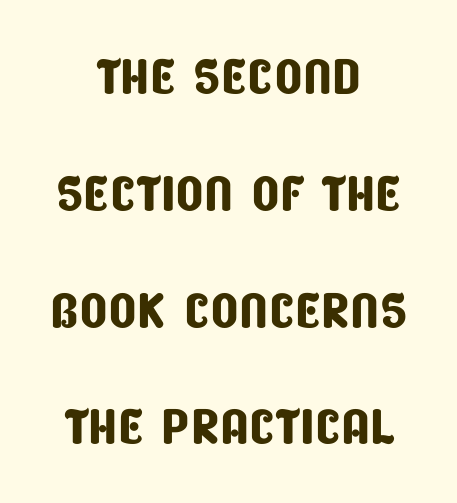
{"serif": "no", "width": "condensed", "stroke_contrast": "low", "x_height": "large", "monospaced": "no", "underline": "no", "align": "center", "line_spacing": "normal", "line_spacing_ratio": 1.6, "letter_spacing": "normal", "letter_spacing_em": 0.0, "glyph_px": 73}
